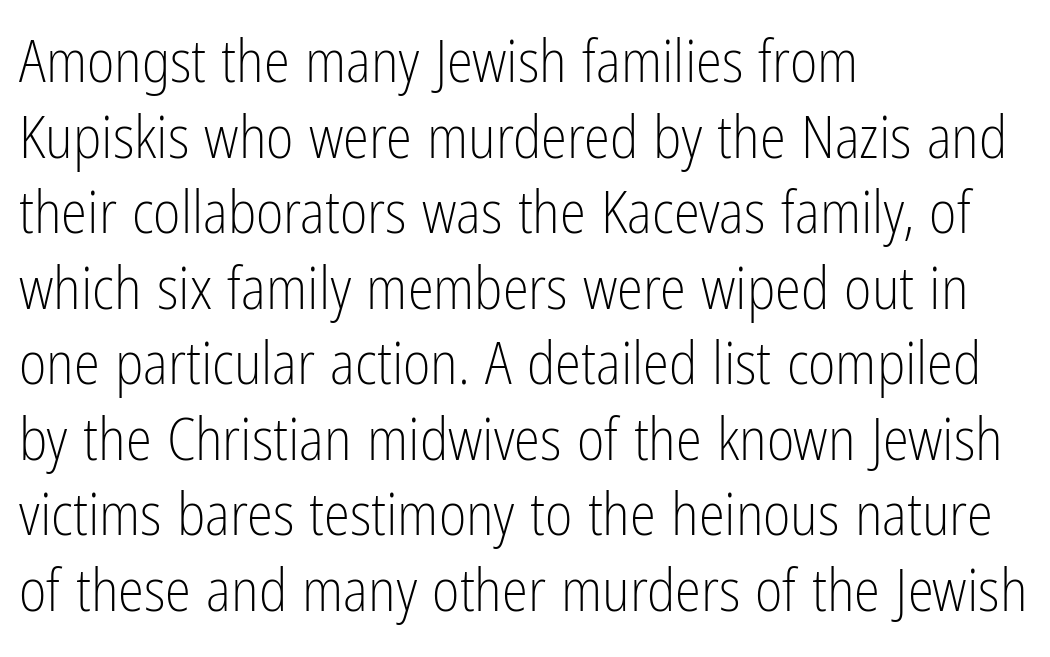
Q: Is the text bold? A: No.
Q: Is the text italic (slanted)? A: No, it is upright.
Q: Is the typeface a serif or a sans-serif typeface? A: Sans-serif.
Q: Is the text underlined? A: No.
Q: How is the paragraph aligned? A: Left-aligned.
Q: Is the spacing between letters normal or unusually wide? A: Normal.
Q: Is the spacing between lines tight, normal or loose? A: Normal.
Q: Width (condensed, normal, or wide)? A: Condensed.
Q: Stroke contrast? A: Low.
Q: x-height? A: Medium.
Q: Monospaced? A: No.
